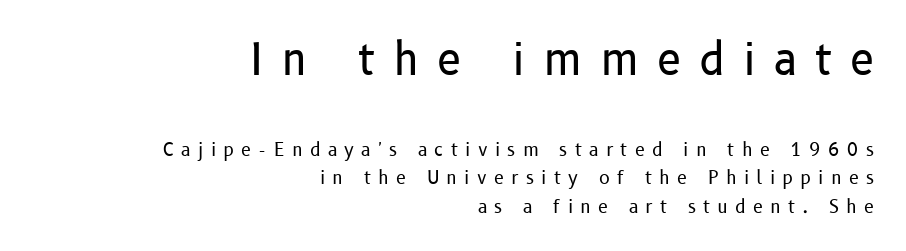
The lettering stays uniformly vertical, giving the passage a roman look. Each word looks stretched out because of the extra space between its letters. The space between consecutive lines is moderate. Short and long lines alike share a common ending point at right. Each letter keeps its own natural width here, so spacing adapts to shape.
